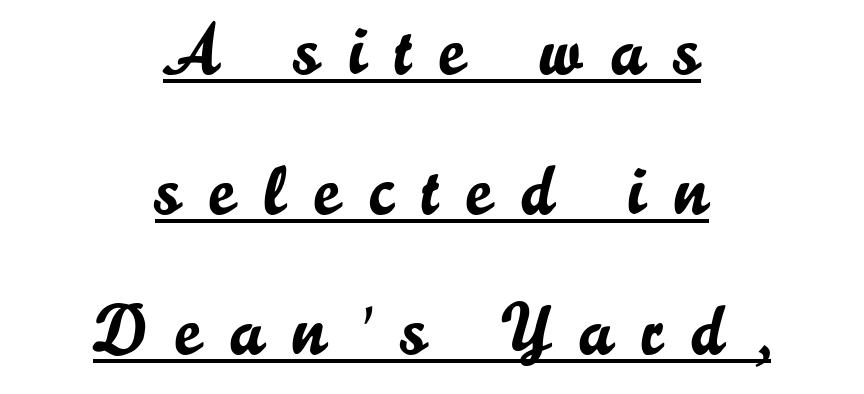
The gaps between neighbouring characters are conspicuously large. Here the designer chose a conventional face with non-uniform glyph widths. Is there an underline? Yes — a line sits under the letters. Loosely led — the rows are spread out.
